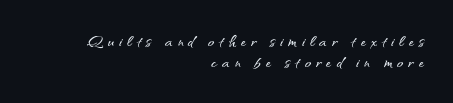
The image shows 21 px text type; set right-aligned, tight line spacing (1.0x), unusually wide letter spacing (+0.24 em), not underlined.
